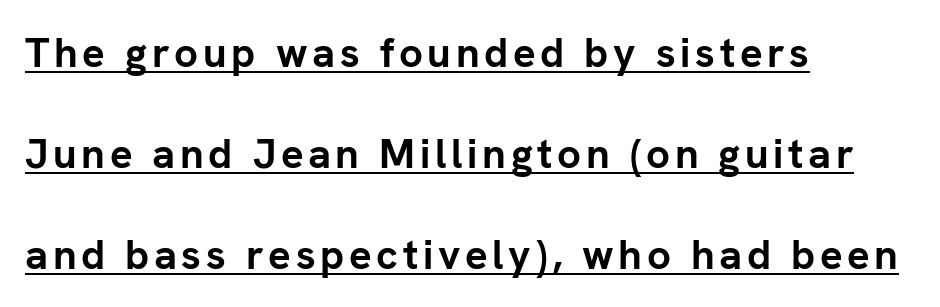
{"serif": "no", "italic": "no", "bold": "yes", "weight": "semibold", "width": "normal", "stroke_contrast": "low", "x_height": "medium", "monospaced": "no", "underline": "yes", "align": "left", "line_spacing": "loose", "line_spacing_ratio": 2.4, "glyph_px": 42}
